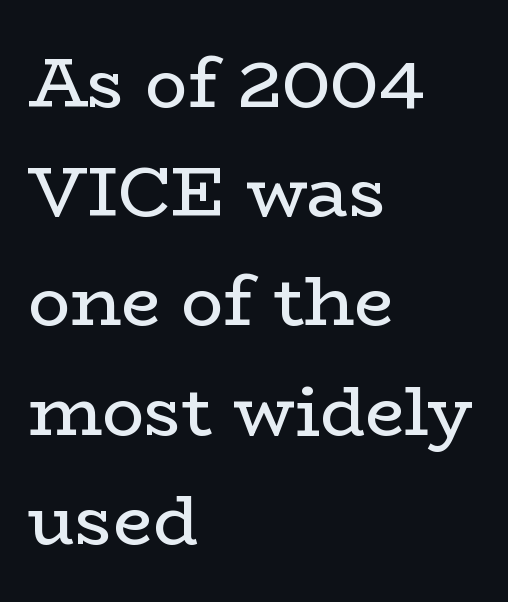
The image shows 70 px regular-weight, wide serif type, upright; set left-aligned, normal line spacing (1.56x), normal letter spacing, not underlined; low stroke contrast and a medium x-height.
